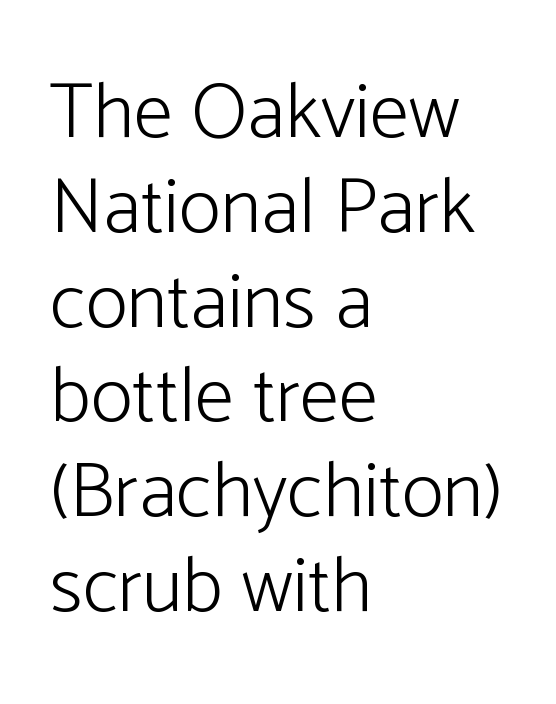
The image shows 79 px light sans-serif type, upright; set left-aligned, line spacing 1.2x, normal letter spacing, not underlined; low stroke contrast and a medium x-height.
